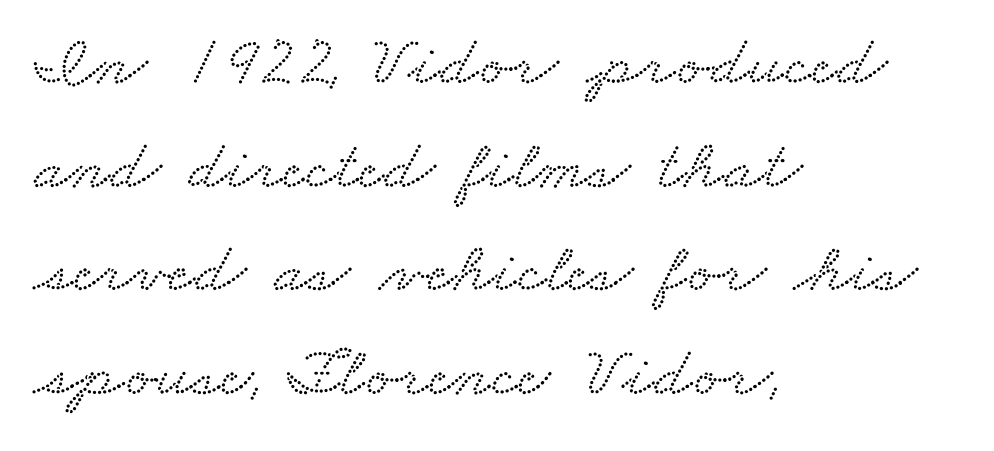
Visually the block forms a straight wall on the left and a jagged coastline on the right. Students, note that the glyphs here touch the page at normal intervals. The strip under each line holds only bare page. The passage shown is typed in a proportional face where columns would drift.
